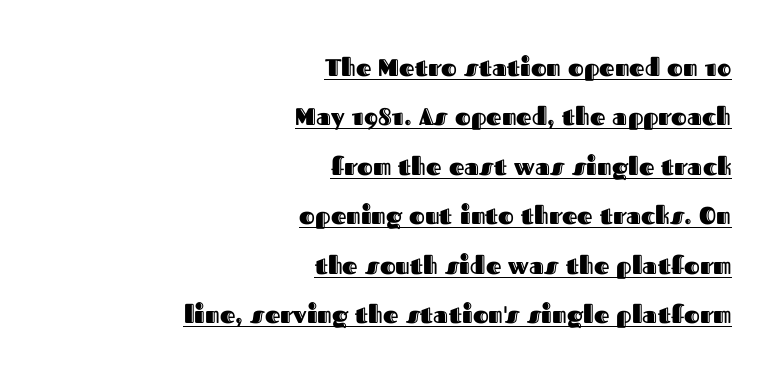
Q: Is the text italic (slanted)? A: No, it is upright.
Q: Is the text underlined? A: Yes.
Q: How is the paragraph aligned? A: Right-aligned.
Q: Is the spacing between letters normal or unusually wide? A: Normal.
Q: Is the spacing between lines tight, normal or loose? A: Loose.
